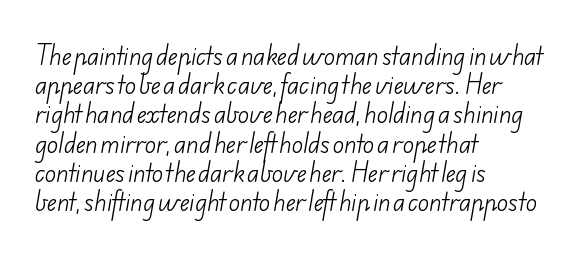
{"bold": "no", "underline": "no", "align": "left", "line_spacing": "normal", "line_spacing_ratio": 1.27, "letter_spacing": "normal", "letter_spacing_em": 0.0, "glyph_px": 23}
